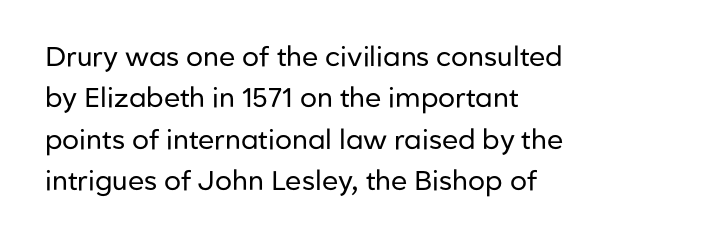
In terms of leading, this rendering sits right in the middle. The lettering stays uniformly vertical, giving the passage a roman look. Decoration check: the copy has no underline. The passage shown is not bold in any degree. How are the letters spaced? Ordinarily, with no added tracking.
